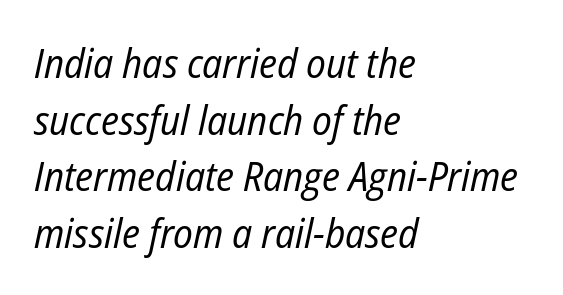
{"italic": "yes", "lean": "right", "slant_degrees": 12, "bold": "no", "weight": "regular", "width": "condensed", "stroke_contrast": "low", "x_height": "medium", "monospaced": "no", "underline": "no", "align": "left", "line_spacing": "normal", "line_spacing_ratio": 1.38, "letter_spacing": "normal", "letter_spacing_em": 0.0, "glyph_px": 41}
